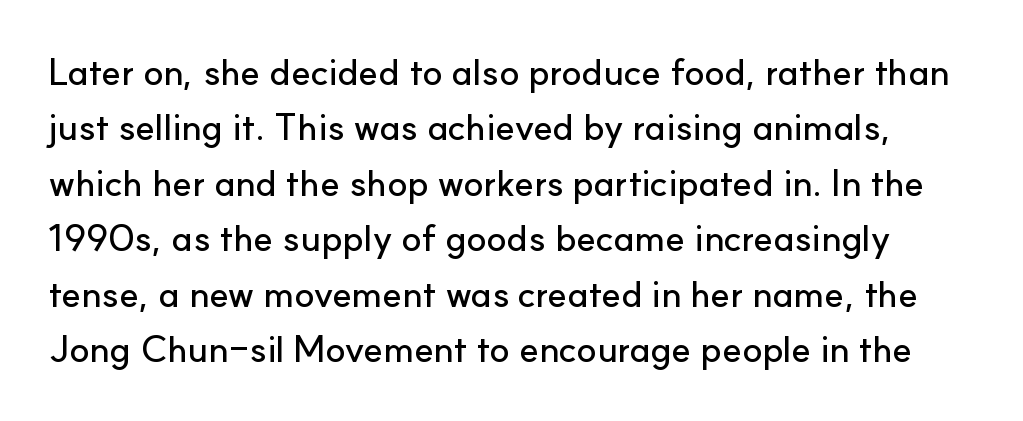
Q: Is the text italic (slanted)? A: No, it is upright.
Q: Is the typeface a serif or a sans-serif typeface? A: Sans-serif.
Q: Is the text underlined? A: No.
Q: Is the spacing between letters normal or unusually wide? A: Normal.
Q: Is the spacing between lines tight, normal or loose? A: Normal.
Q: Width (condensed, normal, or wide)? A: Normal.
Q: Stroke contrast? A: Low.
Q: x-height? A: Small.
Q: Monospaced? A: No.
